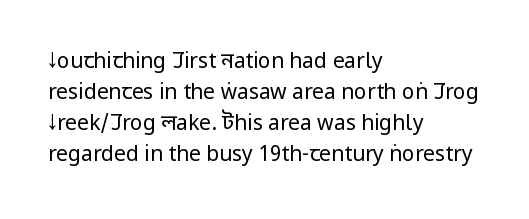
Q: Is the text bold? A: No.
Q: Is the text italic (slanted)? A: No, it is upright.
Q: Is the text underlined? A: No.
Q: How is the paragraph aligned? A: Left-aligned.
Q: Is the spacing between letters normal or unusually wide? A: Normal.
Q: Is the spacing between lines tight, normal or loose? A: Normal.
